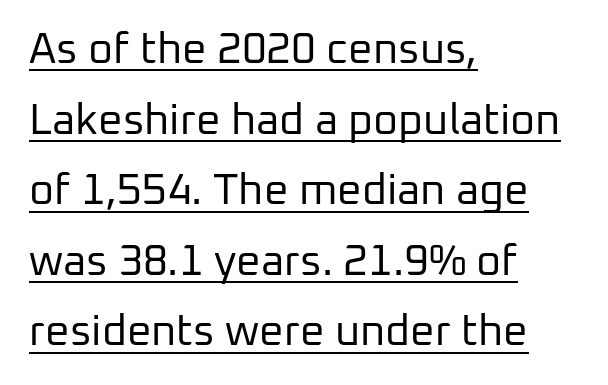
Q: Is the text bold? A: No.
Q: Is the text italic (slanted)? A: No, it is upright.
Q: Is the typeface a serif or a sans-serif typeface? A: Sans-serif.
Q: Is the text underlined? A: Yes.
Q: How is the paragraph aligned? A: Left-aligned.
Q: Is the spacing between letters normal or unusually wide? A: Normal.
Q: Is the spacing between lines tight, normal or loose? A: Normal.
Q: Width (condensed, normal, or wide)? A: Normal.
Q: Stroke contrast? A: Low.
Q: x-height? A: Medium.
Q: Monospaced? A: No.
